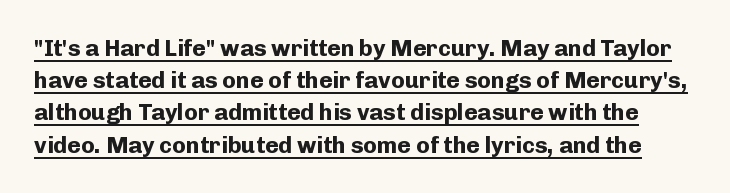
The image shows 23 px bold type, upright; set normal line spacing (1.4x), normal letter spacing, underlined.
